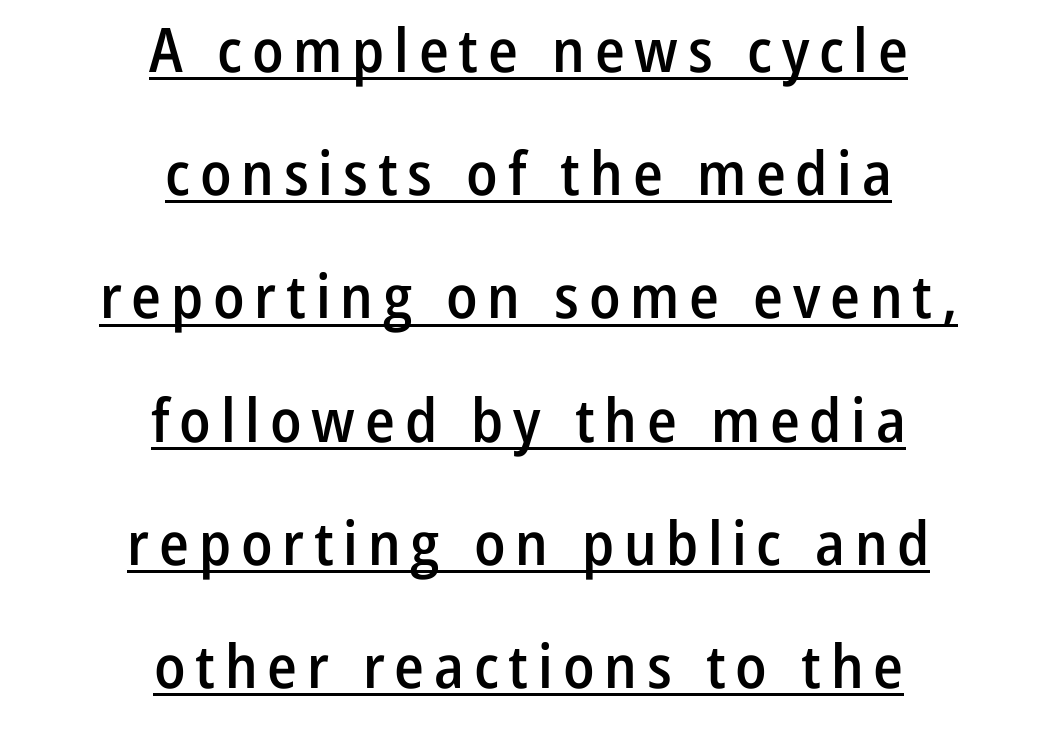
Q: Is the text bold? A: Semi-bold.
Q: Is the text italic (slanted)? A: No, it is upright.
Q: Is the typeface a serif or a sans-serif typeface? A: Sans-serif.
Q: Is the text underlined? A: Yes.
Q: How is the paragraph aligned? A: Centered.
Q: Is the spacing between lines tight, normal or loose? A: Loose.
Q: Width (condensed, normal, or wide)? A: Condensed.
Q: Stroke contrast? A: Low.
Q: x-height? A: Medium.
Q: Monospaced? A: No.
